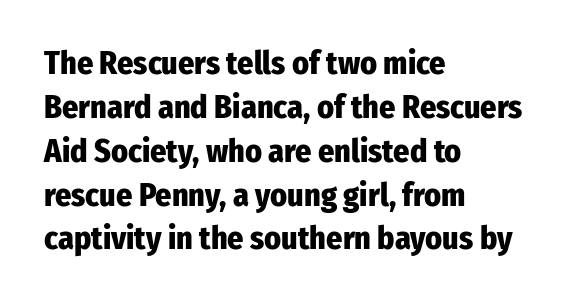
The image shows 32 px heavy, condensed sans-serif type, upright; set left-aligned, normal line spacing (1.37x), normal letter spacing, not underlined; low stroke contrast and a medium x-height.
